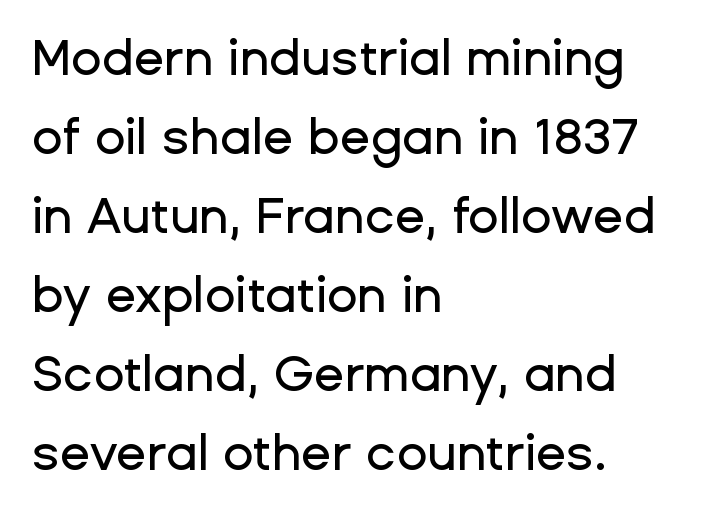
Q: Is the text italic (slanted)? A: No, it is upright.
Q: Is the typeface a serif or a sans-serif typeface? A: Sans-serif.
Q: Is the text underlined? A: No.
Q: How is the paragraph aligned? A: Left-aligned.
Q: Is the spacing between letters normal or unusually wide? A: Normal.
Q: Is the spacing between lines tight, normal or loose? A: Normal.
Q: Width (condensed, normal, or wide)? A: Normal.
Q: Stroke contrast? A: Low.
Q: x-height? A: Medium.
Q: Monospaced? A: No.
